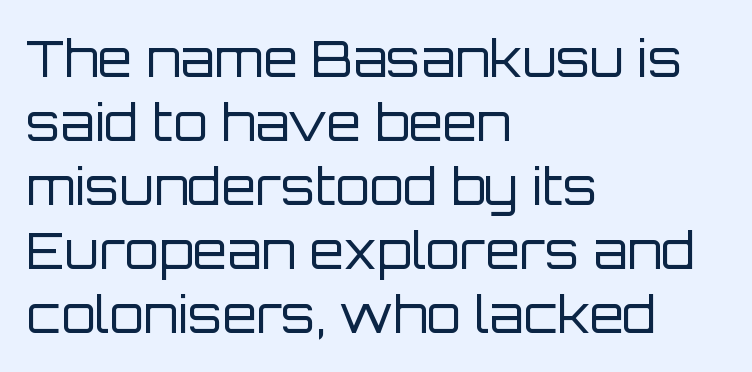
Is this a sans? Yes — the strokes have no serifs. The space beneath each line is pristine and unruled. Here the designer chose a conventional face with non-uniform glyph widths. Nope, not italic — everything's standing straight. Observe the ordinary spacing: letters are neighbours, not strangers.
